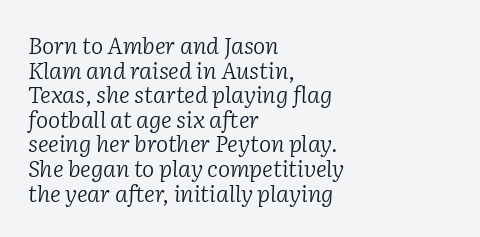
The image shows 23 px text type, italic (leaning right); set left-aligned, tight line spacing (1.07x), normal letter spacing, not underlined.
